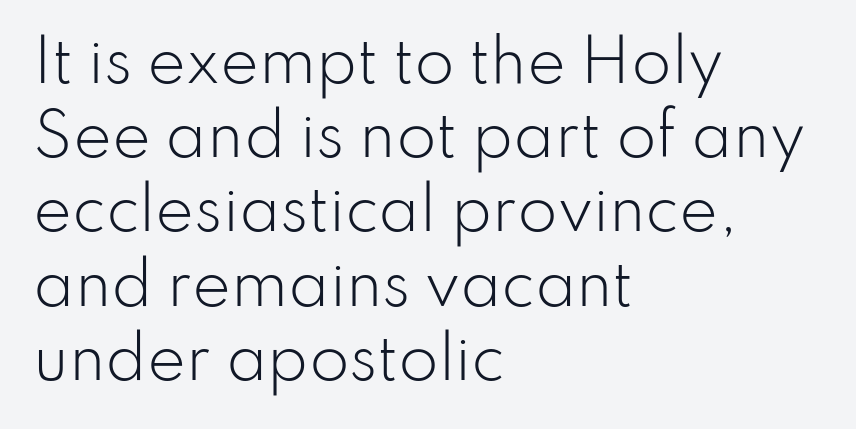
{"serif": "no", "italic": "no", "bold": "no", "weight": "light", "width": "normal", "stroke_contrast": "low", "x_height": "small", "monospaced": "no", "underline": "no", "align": "left", "line_spacing": "normal", "line_spacing_ratio": 1.28, "letter_spacing": "normal", "letter_spacing_em": 0.0, "glyph_px": 58}
